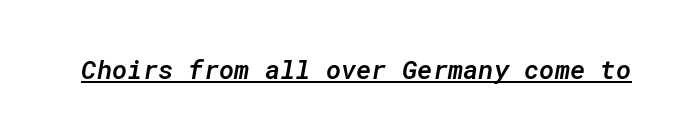
The image shows 26 px text type, italic (leaning right); set normal letter spacing, underlined.
